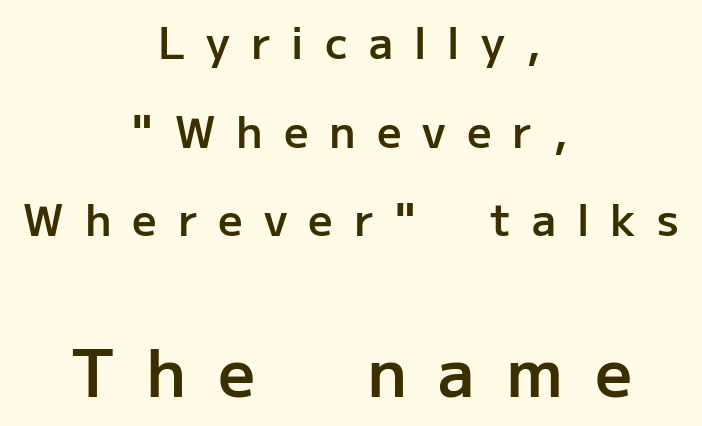
The image shows 65 px semibold sans-serif type, upright; set centered, loose line spacing (2.06x), unusually wide letter spacing (+0.49 em), not underlined; the second (bottom) block is 1.51x larger; low stroke contrast and a medium x-height.
